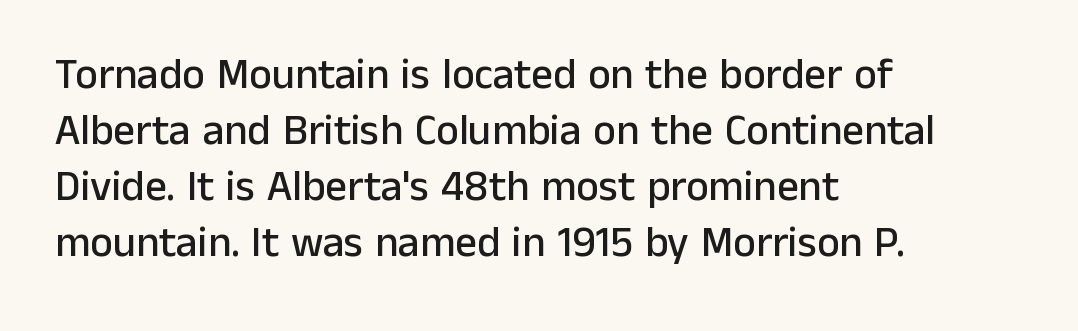
Notice how the passage keeps a crisp vertical edge on the left only. No extra tracking has been applied to these lines. Letterform terminals end flat and unadorned throughout the passage. Do the characters align in a grid? No, the font is proportional.
